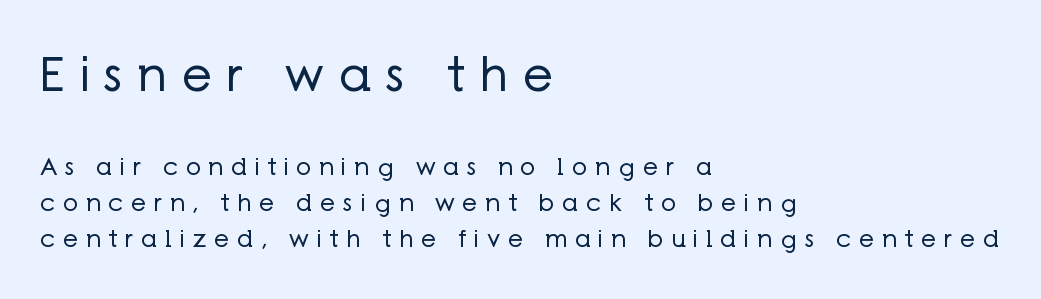
The image shows 47 px regular-weight sans-serif type, upright; set left-aligned, normal line spacing (1.51x), unusually wide letter spacing (+0.32 em), not underlined; the first (top) block is 1.96x larger; low stroke contrast and a medium x-height.
